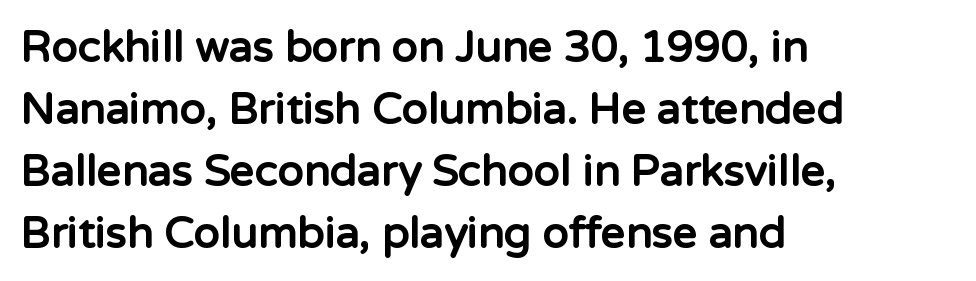
The image shows 43 px bold sans-serif type, upright; set left-aligned, normal line spacing (1.44x), normal letter spacing, not underlined; low stroke contrast and a medium x-height.
